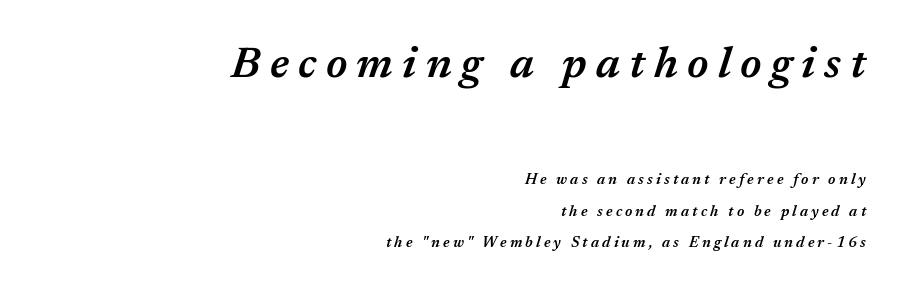
Q: Is the text bold? A: Semi-bold.
Q: Is the text italic (slanted)? A: Yes, it leans right by about 17 degrees.
Q: Is the text underlined? A: No.
Q: How is the paragraph aligned? A: Right-aligned.
Q: Is the spacing between letters normal or unusually wide? A: Unusually wide.
Q: Is the spacing between lines tight, normal or loose? A: Loose.
Q: Which block of text is set in a larger size, the first (top) or the second (bottom)? A: The first (top) one.
Q: Width (condensed, normal, or wide)? A: Normal.
Q: Stroke contrast? A: Medium.
Q: x-height? A: Medium.
Q: Monospaced? A: No.
